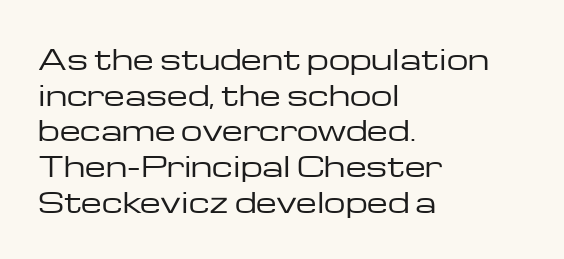
The image shows 27 px text type, upright; set left-aligned, normal line spacing (1.32x), normal letter spacing, not underlined.
